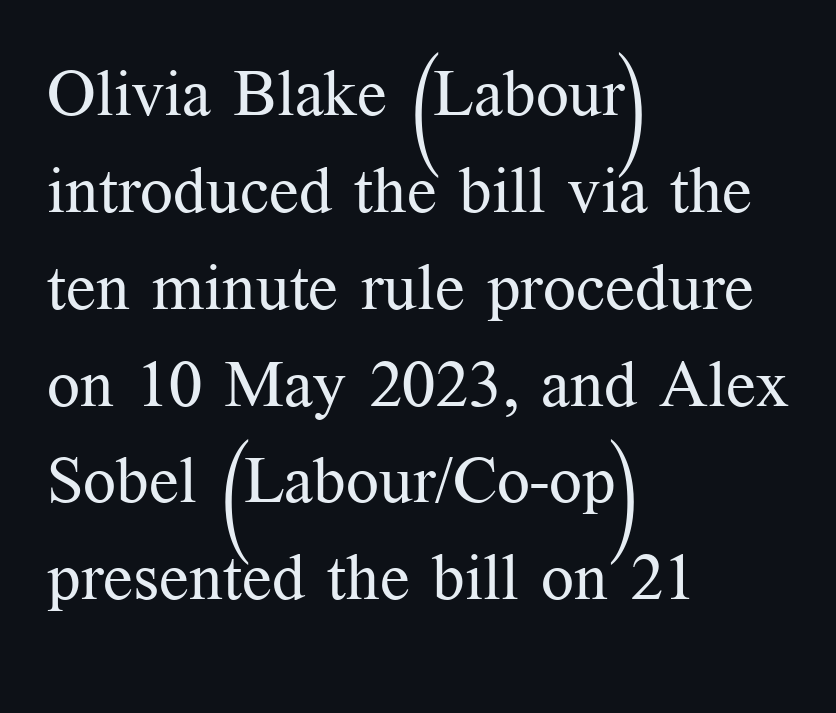
Vertical strokes here are truly vertical. This rendering leaves character spacing at its baseline value. The text block is weighted toward the left margin, trailing off unevenly rightward. No chunkiness to these letters — they're not bold. Varying glyph widths throughout — classic text-font behaviour. Typographically, this falls in the serif category.
